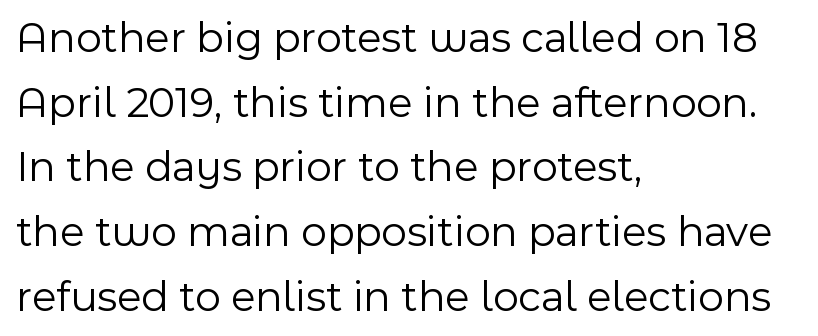
{"serif": "no", "italic": "no", "bold": "no", "weight": "light", "width": "normal", "x_height": "medium", "monospaced": "no", "underline": "no", "align": "left", "line_spacing": "normal", "line_spacing_ratio": 1.47, "letter_spacing": "normal", "letter_spacing_em": 0.0, "glyph_px": 44}
